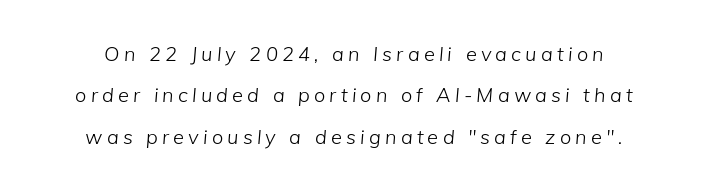
The image shows 20 px text type, italic (leaning right); set loose line spacing (2.07x), unusually wide letter spacing (+0.21 em), not underlined.
